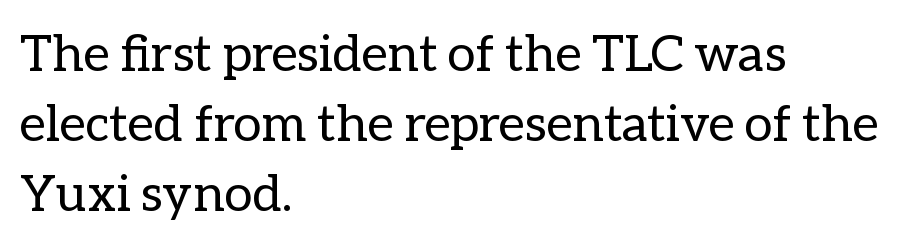
The image shows 51 px regular-weight type, upright; set left-aligned, normal line spacing (1.37x), normal letter spacing, not underlined; low stroke contrast and a medium x-height.
